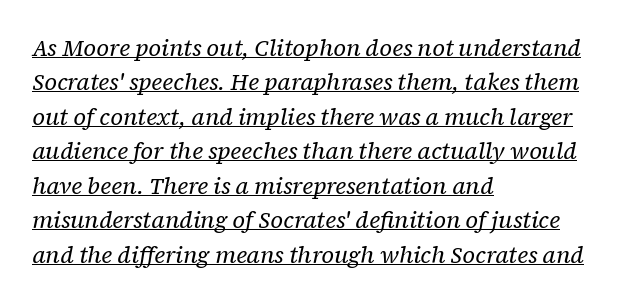
Q: Is the text bold? A: No.
Q: Is the text italic (slanted)? A: Yes, it leans right by about 12 degrees.
Q: Is the text underlined? A: Yes.
Q: How is the paragraph aligned? A: Left-aligned.
Q: Is the spacing between letters normal or unusually wide? A: Normal.
Q: Is the spacing between lines tight, normal or loose? A: Normal.
